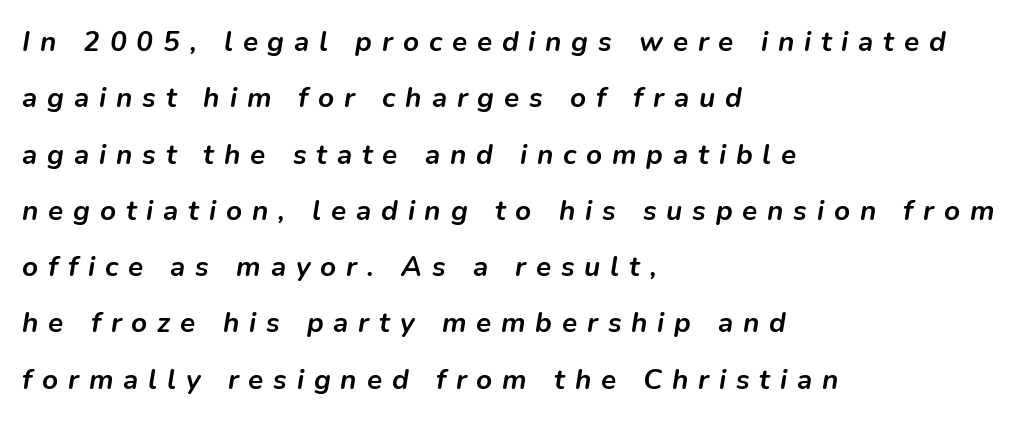
Q: Is the text bold? A: Yes.
Q: Is the text italic (slanted)? A: Yes, it leans right by about 9 degrees.
Q: Is the text underlined? A: No.
Q: How is the paragraph aligned? A: Left-aligned.
Q: Is the spacing between letters normal or unusually wide? A: Unusually wide.
Q: Is the spacing between lines tight, normal or loose? A: Loose.
Q: Width (condensed, normal, or wide)? A: Normal.
Q: Stroke contrast? A: Low.
Q: x-height? A: Medium.
Q: Monospaced? A: No.
